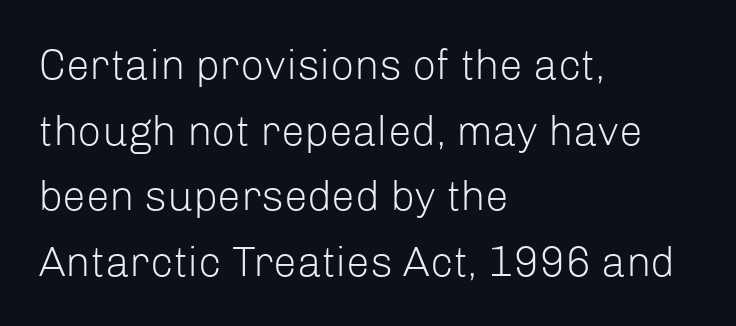
{"serif": "no", "italic": "no", "bold": "no", "weight": "light", "width": "normal", "stroke_contrast": "low", "x_height": "medium", "monospaced": "no", "underline": "no", "align": "left", "line_spacing": "normal", "line_spacing_ratio": 1.56, "letter_spacing": "normal", "letter_spacing_em": 0.0, "glyph_px": 42}
